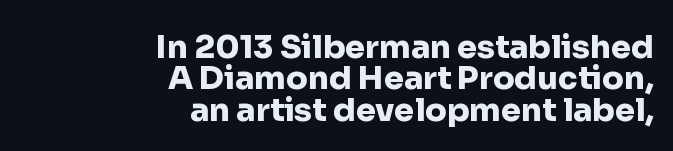
{"serif": "no", "italic": "no", "bold": "yes", "weight": "heavy", "width": "normal", "stroke_contrast": "low", "x_height": "medium", "monospaced": "no", "underline": "no", "align": "right", "line_spacing": "tight", "line_spacing_ratio": 0.98, "letter_spacing": "normal", "letter_spacing_em": 0.0, "glyph_px": 32}
